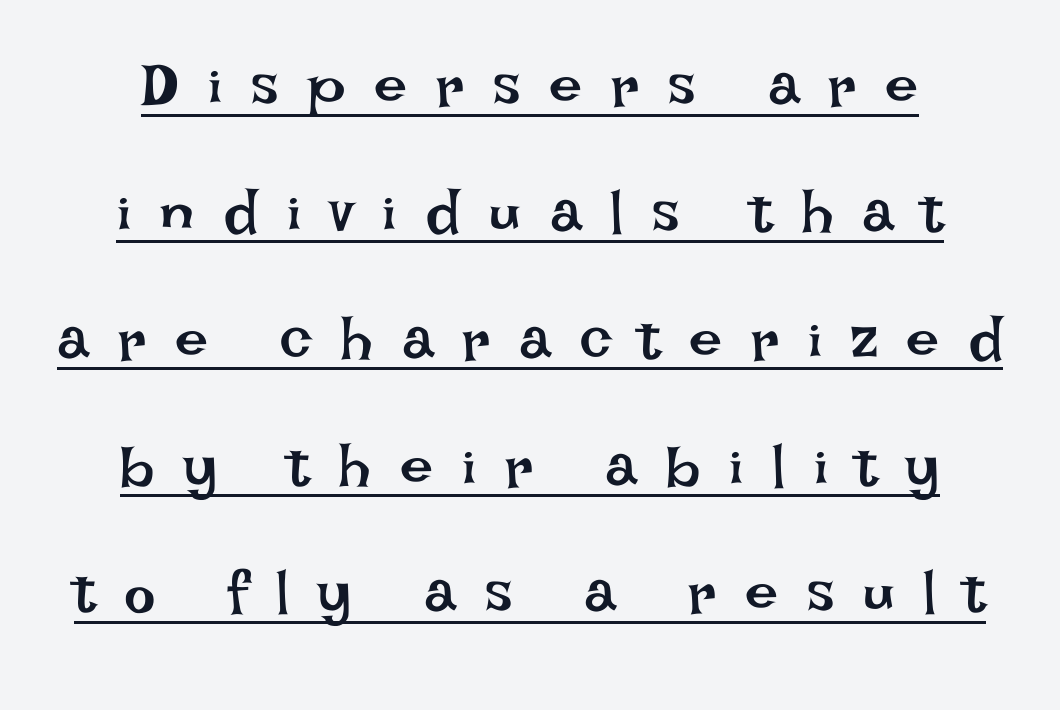
Q: Is the text bold? A: No.
Q: Is the text italic (slanted)? A: No, it is upright.
Q: Is the text underlined? A: Yes.
Q: Is the spacing between letters normal or unusually wide? A: Unusually wide.
Q: Is the spacing between lines tight, normal or loose? A: Loose.
Q: Width (condensed, normal, or wide)? A: Normal.
Q: Stroke contrast? A: Low.
Q: x-height? A: Large.
Q: Monospaced? A: No.
